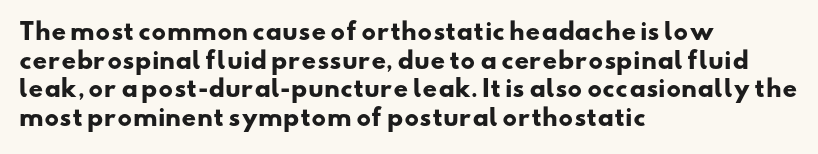
{"bold": "yes", "underline": "no", "align": "left", "line_spacing_ratio": 1.24, "letter_spacing": "normal", "letter_spacing_em": 0.0, "glyph_px": 23}
